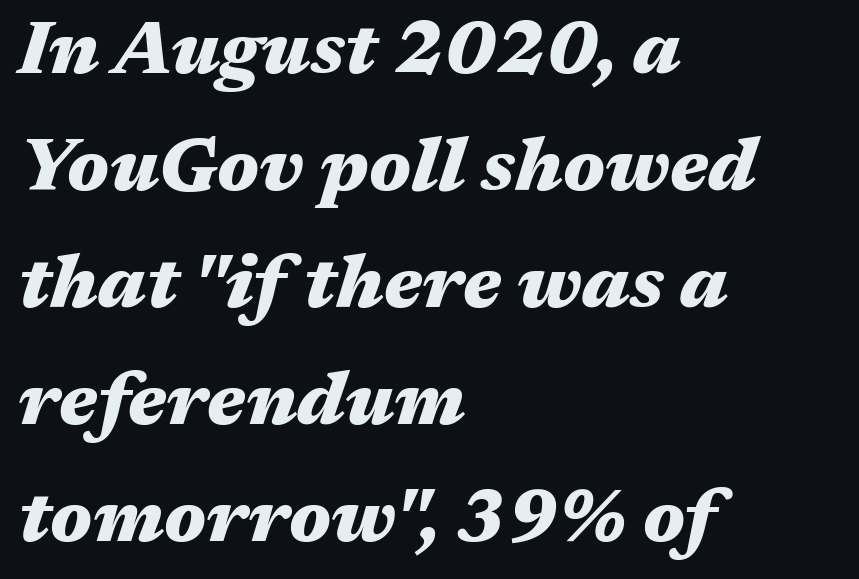
The image shows 74 px heavy, wide type, italic (leaning right); set left-aligned, normal line spacing (1.58x), normal letter spacing, not underlined; medium stroke contrast and a medium x-height.
